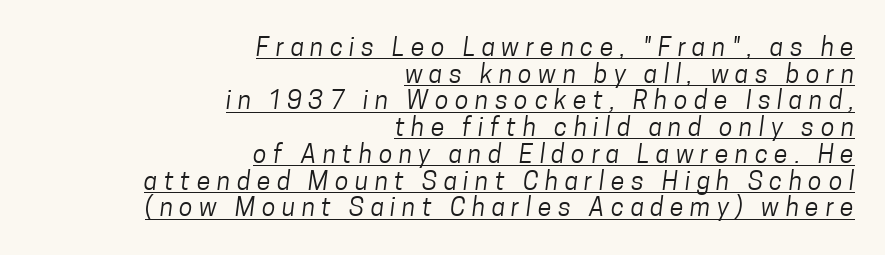
The image shows 25 px text type; set right-aligned, tight line spacing (1.07x), unusually wide letter spacing (+0.26 em), underlined.
